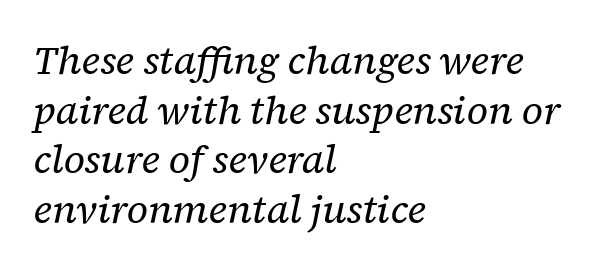
The image shows 39 px regular-weight serif type, italic (leaning right); set left-aligned, normal line spacing (1.27x), normal letter spacing, not underlined; low stroke contrast and a medium x-height.
